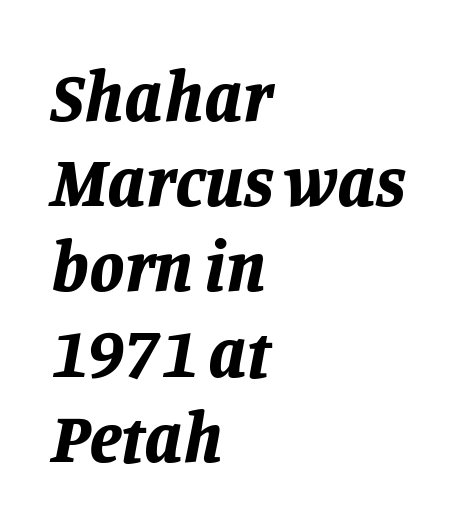
The image shows 71 px bold type, italic (leaning right); set left-aligned, line spacing 1.2x, normal letter spacing, not underlined; low stroke contrast and a large x-height.
